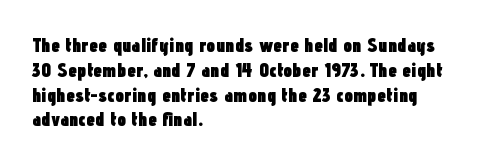
Line starts are locked; line ends wander. Tracking value appears to be zero — textbook default spacing. Style check: upright. Rule under the text: the space is simply empty. Heavy-handed strokes throughout: this text is bold.
